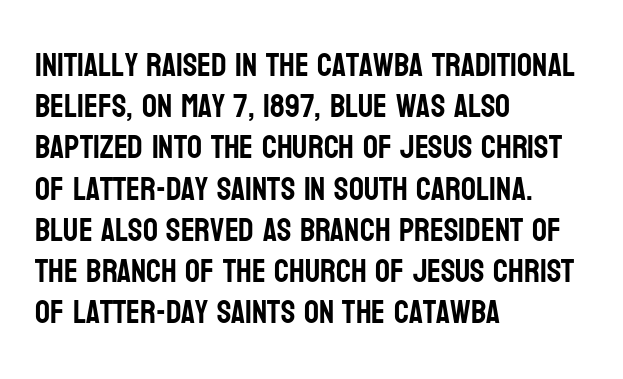
The image shows 33 px condensed sans-serif type, upright; set left-aligned, normal line spacing (1.25x), normal letter spacing, not underlined; low stroke contrast and a large x-height.
